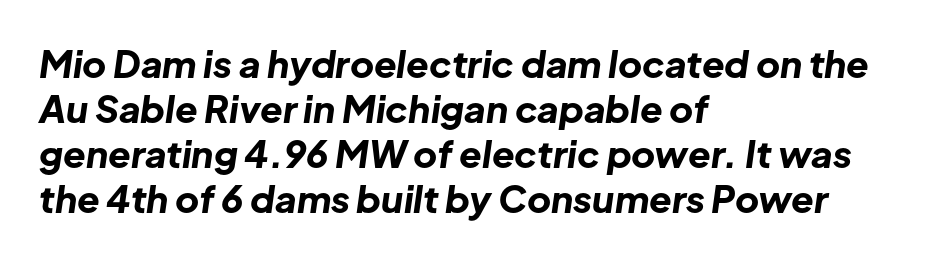
A typesetter would call this proportional, since set widths differ per character. The axis of the letterforms is tilted away from vertical. The paragraph has a hard left edge and a soft right edge. Bare-footed words on every line. This sample uses plain, unmodified letter spacing.
